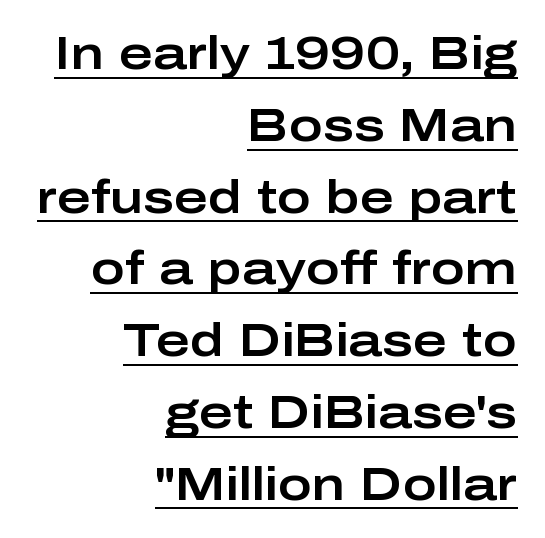
Q: Is the text italic (slanted)? A: No, it is upright.
Q: Is the typeface a serif or a sans-serif typeface? A: Sans-serif.
Q: Is the text underlined? A: Yes.
Q: How is the paragraph aligned? A: Right-aligned.
Q: Is the spacing between letters normal or unusually wide? A: Normal.
Q: Is the spacing between lines tight, normal or loose? A: Normal.
Q: Width (condensed, normal, or wide)? A: Wide.
Q: Stroke contrast? A: Low.
Q: x-height? A: Medium.
Q: Monospaced? A: No.
